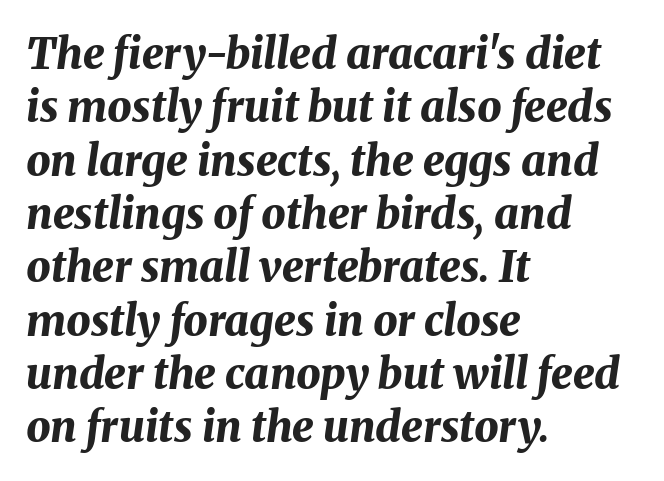
Q: Is the text bold? A: Yes.
Q: Is the text italic (slanted)? A: Yes, it leans right by about 8 degrees.
Q: Is the text underlined? A: No.
Q: How is the paragraph aligned? A: Left-aligned.
Q: Is the spacing between letters normal or unusually wide? A: Normal.
Q: Width (condensed, normal, or wide)? A: Normal.
Q: Stroke contrast? A: Medium.
Q: x-height? A: Medium.
Q: Monospaced? A: No.
